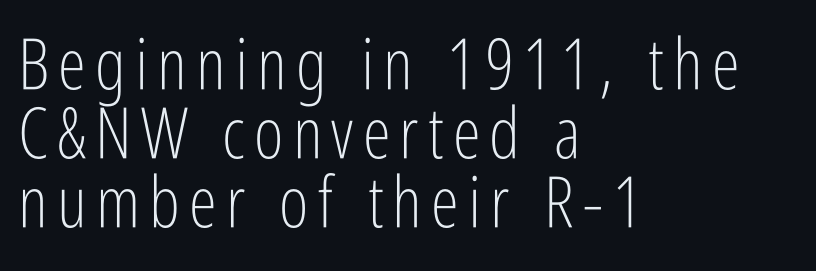
{"serif": "no", "italic": "no", "bold": "no", "weight": "light", "width": "condensed", "stroke_contrast": "low", "x_height": "medium", "monospaced": "no", "underline": "no", "align": "left", "line_spacing": "tight", "line_spacing_ratio": 0.97, "glyph_px": 71}
